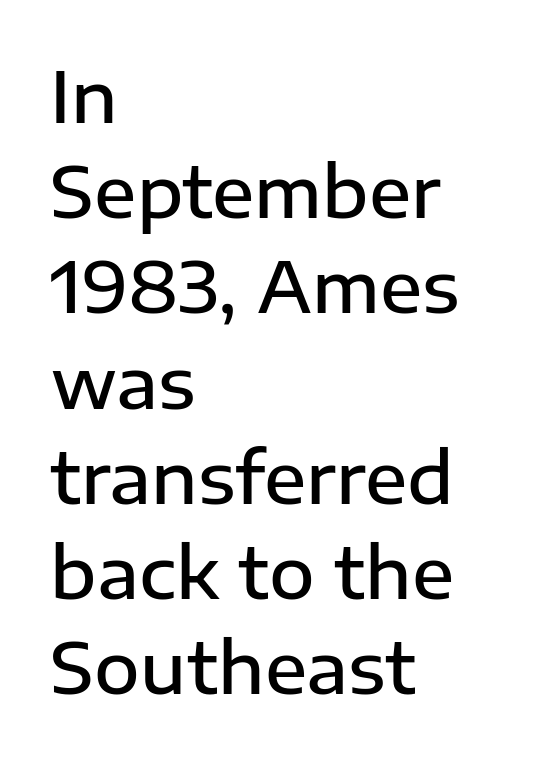
The image shows 70 px semibold sans-serif type, upright; set left-aligned, normal line spacing (1.36x), normal letter spacing, not underlined; low stroke contrast and a medium x-height.
